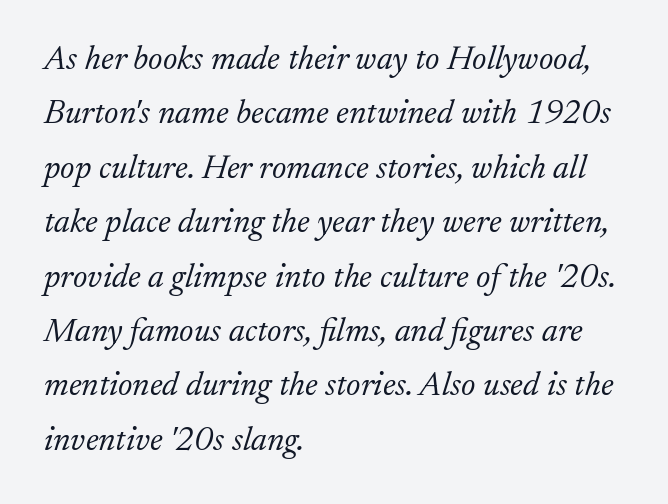
{"serif": "yes", "italic": "yes", "lean": "right", "slant_degrees": 17, "bold": "no", "weight": "light", "width": "normal", "stroke_contrast": "low", "x_height": "small", "monospaced": "no", "underline": "no", "align": "left", "line_spacing": "normal", "line_spacing_ratio": 1.6, "letter_spacing": "normal", "letter_spacing_em": 0.0, "glyph_px": 34}
